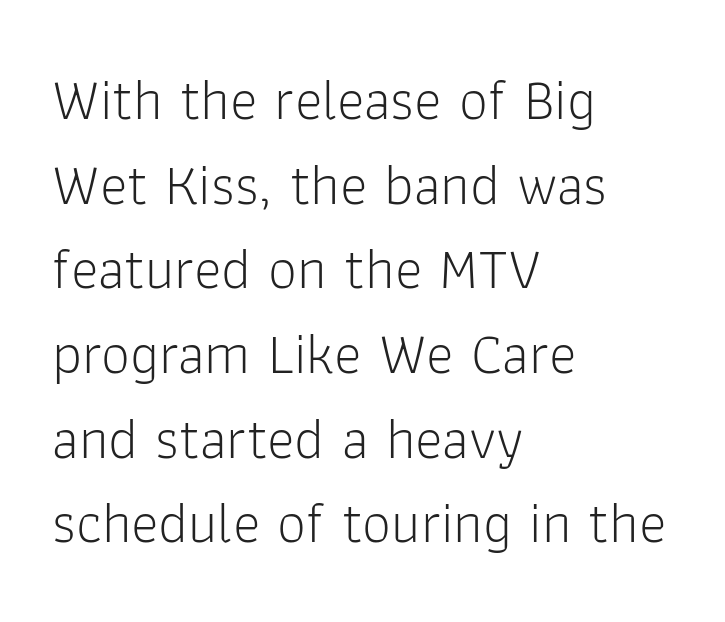
{"serif": "no", "italic": "no", "bold": "no", "weight": "light", "width": "normal", "stroke_contrast": "low", "x_height": "medium", "monospaced": "no", "underline": "no", "align": "left", "line_spacing": "normal", "line_spacing_ratio": 1.46, "letter_spacing": "normal", "letter_spacing_em": 0.0, "glyph_px": 58}
